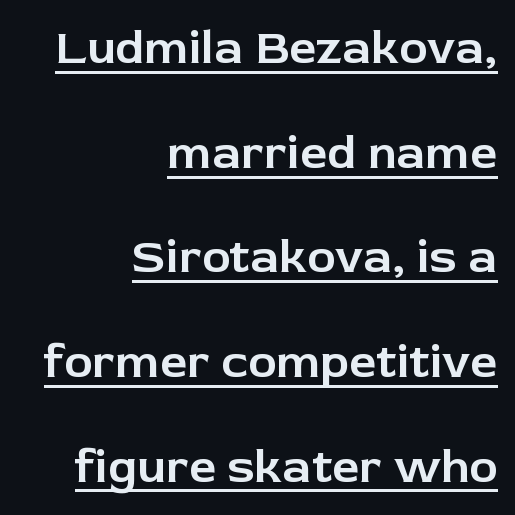
Q: Is the text italic (slanted)? A: No, it is upright.
Q: Is the typeface a serif or a sans-serif typeface? A: Sans-serif.
Q: Is the text underlined? A: Yes.
Q: How is the paragraph aligned? A: Right-aligned.
Q: Is the spacing between letters normal or unusually wide? A: Normal.
Q: Is the spacing between lines tight, normal or loose? A: Loose.
Q: Width (condensed, normal, or wide)? A: Normal.
Q: Stroke contrast? A: Low.
Q: x-height? A: Medium.
Q: Monospaced? A: No.
